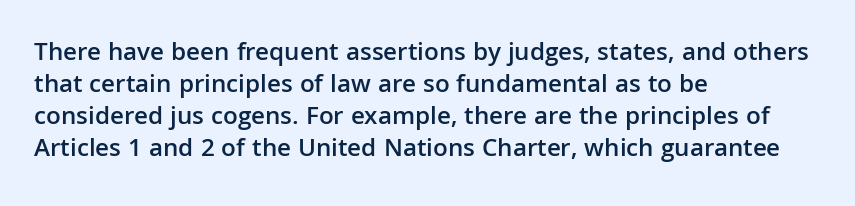
Q: Is the text bold? A: Semi-bold.
Q: Is the text italic (slanted)? A: No, it is upright.
Q: Is the text underlined? A: No.
Q: How is the paragraph aligned? A: Left-aligned.
Q: Is the spacing between letters normal or unusually wide? A: Normal.
